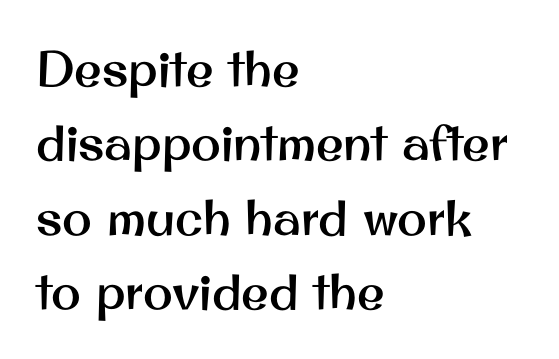
Q: Is the text italic (slanted)? A: No, it is upright.
Q: Is the typeface a serif or a sans-serif typeface? A: Sans-serif.
Q: Is the text underlined? A: No.
Q: How is the paragraph aligned? A: Left-aligned.
Q: Is the spacing between letters normal or unusually wide? A: Normal.
Q: Is the spacing between lines tight, normal or loose? A: Normal.
Q: Width (condensed, normal, or wide)? A: Normal.
Q: Stroke contrast? A: Medium.
Q: x-height? A: Small.
Q: Monospaced? A: No.
